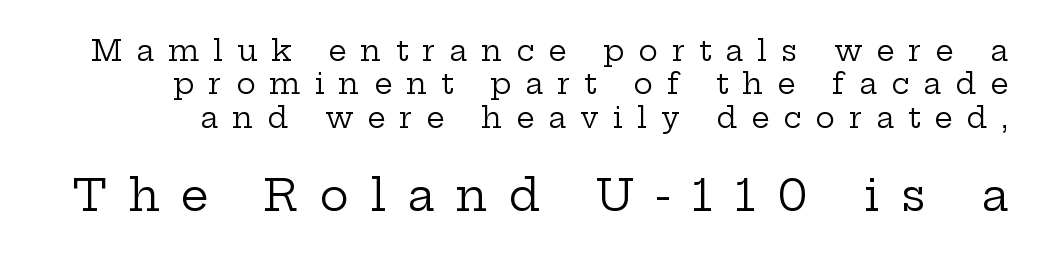
Posture: upright roman. Weight class: somewhere from thin through regular. The designer dialed line spacing down below the default. I'd call this a serif setting — the letters wear small feet. Look at the glyph heights: the lower group is clearly the bigger setting. Tracking here is generous; glyphs stand well apart from one another.
